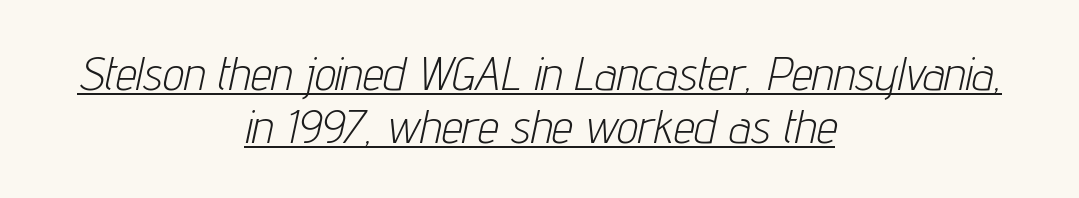
Q: Is the text bold? A: No.
Q: Is the text italic (slanted)? A: Yes, it leans right by about 12 degrees.
Q: Is the text underlined? A: Yes.
Q: How is the paragraph aligned? A: Centered.
Q: Is the spacing between letters normal or unusually wide? A: Normal.
Q: Is the spacing between lines tight, normal or loose? A: Tight.
Q: Width (condensed, normal, or wide)? A: Condensed.
Q: Stroke contrast? A: Low.
Q: x-height? A: Medium.
Q: Monospaced? A: No.
